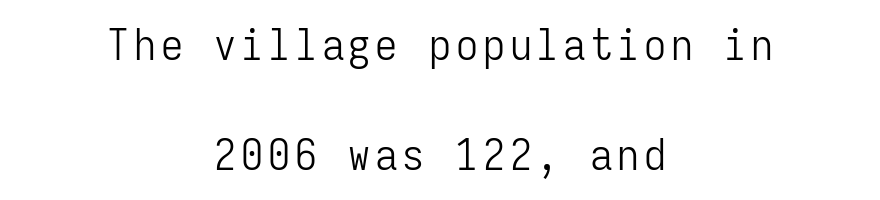
Anything drawn beneath the words? Only blank space. Counters stay open thanks to moderate or lighter strokes. The lines in this sample share a center point and differ in where they start and stop. Regarding leading, the lines here are spaced well apart.
